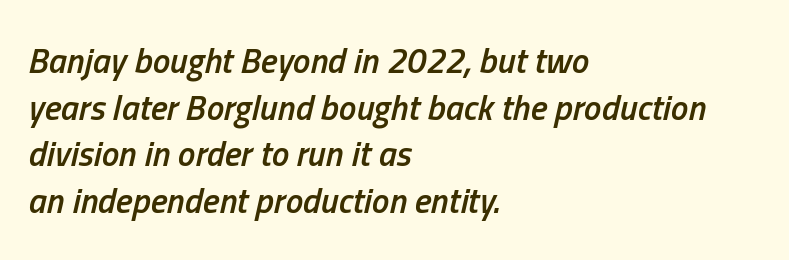
{"italic": "yes", "lean": "right", "slant_degrees": 13, "bold": "semi", "weight": "semibold", "width": "condensed", "stroke_contrast": "low", "x_height": "medium", "monospaced": "no", "underline": "no", "align": "left", "line_spacing": "normal", "line_spacing_ratio": 1.33, "letter_spacing": "normal", "letter_spacing_em": 0.0, "glyph_px": 35}
